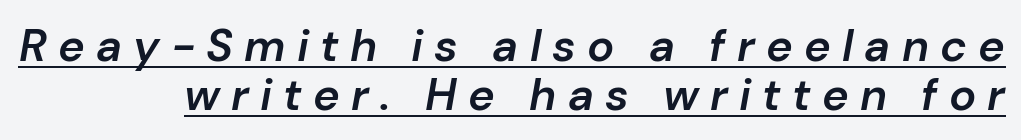
An italicized treatment has been applied to the whole sample. Is this a fixed-width face? No — the glyphs have proportional, varying widths. Compared with a flush-left layout, this one pins lines to the opposite, right side. Does the leading feel generous? Not at all — it's pinched.
